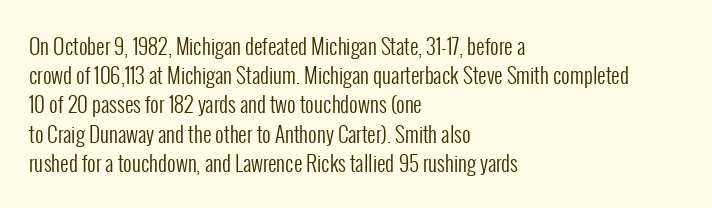
The image shows 21 px text type, upright; set left-aligned, normal line spacing (1.39x), normal letter spacing, not underlined.
